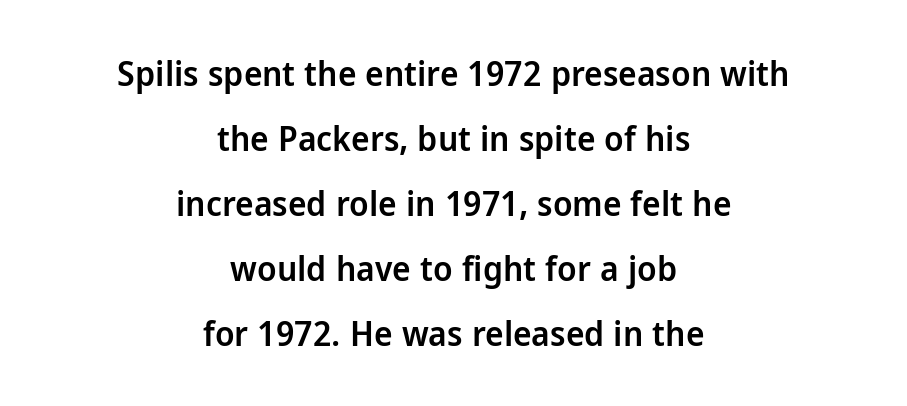
Q: Is the text bold? A: Semi-bold.
Q: Is the text italic (slanted)? A: No, it is upright.
Q: Is the typeface a serif or a sans-serif typeface? A: Sans-serif.
Q: Is the text underlined? A: No.
Q: How is the paragraph aligned? A: Centered.
Q: Is the spacing between letters normal or unusually wide? A: Normal.
Q: Width (condensed, normal, or wide)? A: Normal.
Q: Stroke contrast? A: Low.
Q: x-height? A: Medium.
Q: Monospaced? A: No.
